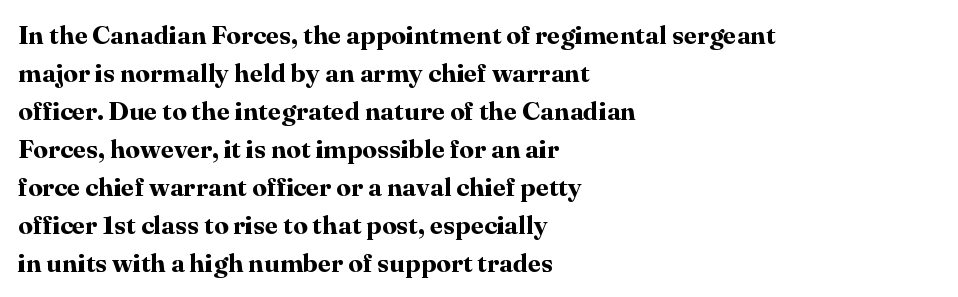
{"italic": "no", "bold": "yes", "underline": "no", "align": "left", "line_spacing": "normal", "line_spacing_ratio": 1.46, "letter_spacing": "normal", "letter_spacing_em": 0.0, "glyph_px": 26}
